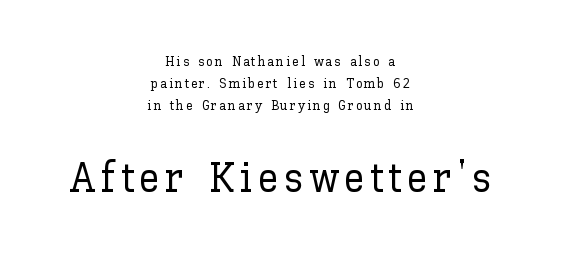
Q: Is the text italic (slanted)? A: No, it is upright.
Q: Is the text underlined? A: No.
Q: How is the paragraph aligned? A: Centered.
Q: Is the spacing between lines tight, normal or loose? A: Normal.
Q: Which block of text is set in a larger size, the first (top) or the second (bottom)? A: The second (bottom) one.
Q: Width (condensed, normal, or wide)? A: Normal.
Q: Stroke contrast? A: Low.
Q: x-height? A: Medium.
Q: Monospaced? A: No.
